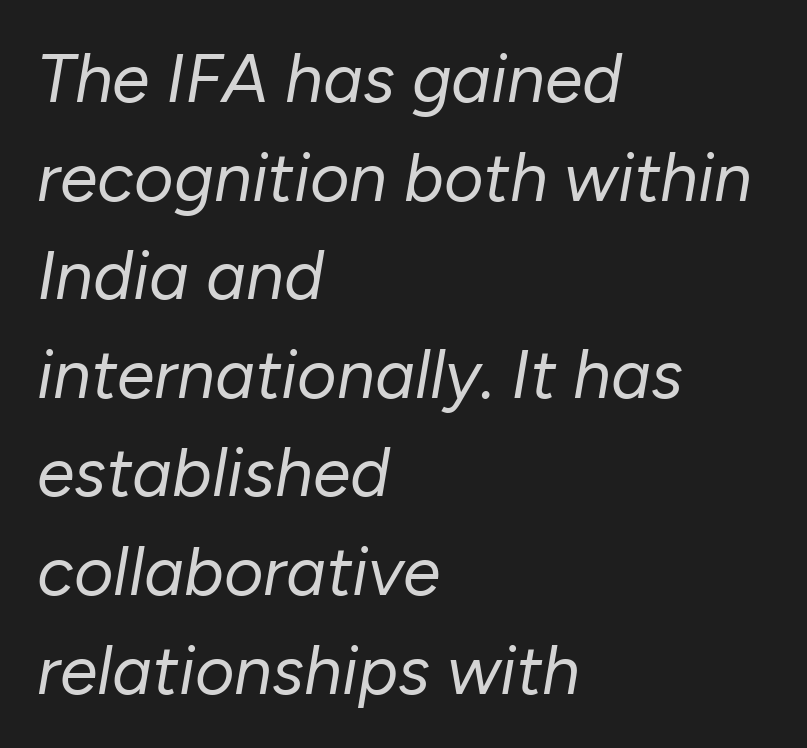
Q: Is the text bold? A: No.
Q: Is the text italic (slanted)? A: Yes, it leans right by about 10 degrees.
Q: Is the text underlined? A: No.
Q: How is the paragraph aligned? A: Left-aligned.
Q: Is the spacing between letters normal or unusually wide? A: Normal.
Q: Is the spacing between lines tight, normal or loose? A: Normal.
Q: Width (condensed, normal, or wide)? A: Normal.
Q: Stroke contrast? A: Low.
Q: x-height? A: Medium.
Q: Monospaced? A: No.
